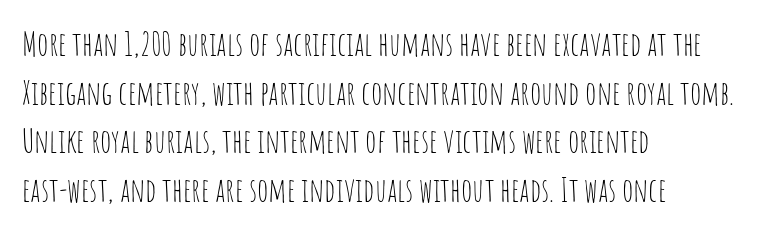
The image shows 33 px thin, condensed sans-serif type, upright; set left-aligned, normal line spacing (1.47x), normal letter spacing, not underlined; low stroke contrast and a large x-height.
